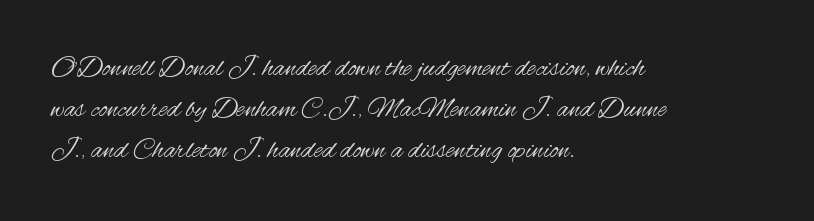
Stem width sits at or under what a default text font uses. Check where the strokes stop: nothing finishes them off — pure sans. Each letter keeps its own natural width here, so spacing adapts to shape. The space between consecutive lines is moderate. Descender tails drop into unmarked territory.
